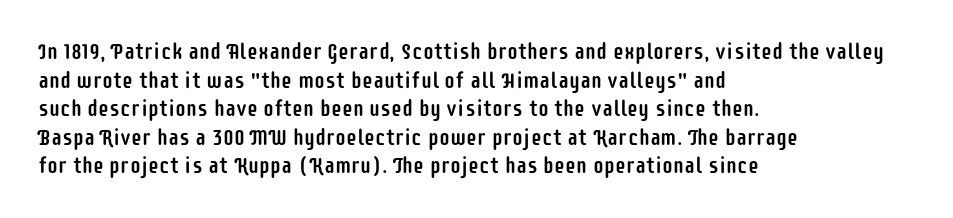
The image shows 22 px text type, upright; set left-aligned, normal line spacing (1.3x), normal letter spacing, not underlined.
